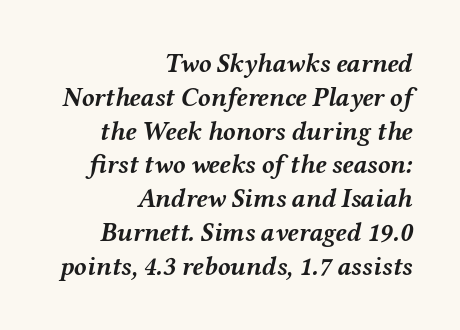
{"italic": "yes", "lean": "right", "slant_degrees": 12, "bold": "yes", "underline": "no", "align": "right", "line_spacing": "normal", "line_spacing_ratio": 1.3, "letter_spacing": "normal", "letter_spacing_em": 0.0, "glyph_px": 26}
